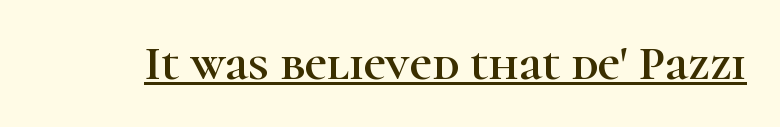
{"serif": "yes", "italic": "no", "width": "normal", "stroke_contrast": "high", "x_height": "medium", "monospaced": "no", "underline": "yes", "letter_spacing": "normal", "letter_spacing_em": 0.0, "glyph_px": 48}
